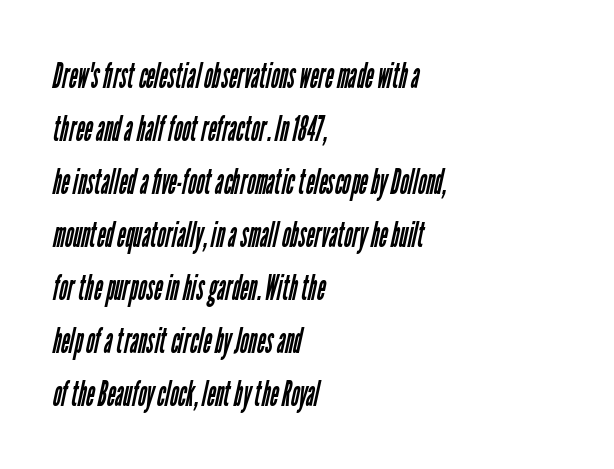
{"serif": "no", "bold": "no", "weight": "regular", "width": "condensed", "stroke_contrast": "low", "x_height": "medium", "monospaced": "no", "underline": "no", "align": "left", "line_spacing": "normal", "line_spacing_ratio": 1.47, "letter_spacing": "normal", "letter_spacing_em": 0.0, "glyph_px": 36}
